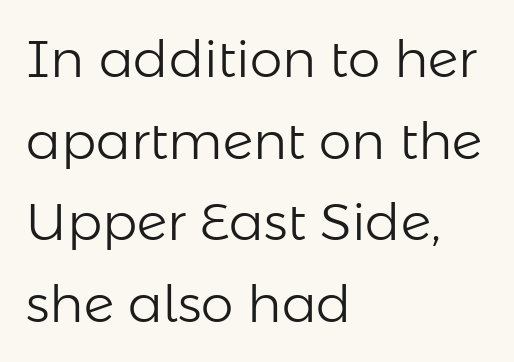
Q: Is the text bold? A: No.
Q: Is the text italic (slanted)? A: No, it is upright.
Q: Is the typeface a serif or a sans-serif typeface? A: Sans-serif.
Q: Is the text underlined? A: No.
Q: How is the paragraph aligned? A: Left-aligned.
Q: Is the spacing between letters normal or unusually wide? A: Normal.
Q: Is the spacing between lines tight, normal or loose? A: Normal.
Q: Width (condensed, normal, or wide)? A: Normal.
Q: Stroke contrast? A: Low.
Q: x-height? A: Medium.
Q: Monospaced? A: No.
